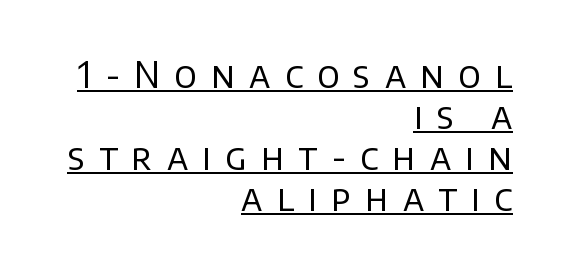
Horizontal alignment here is rightward, an uncommon choice for prose. Posture: upright roman. Notice how descenders almost collide with the ascenders below — that's tight leading. Note: no serifs on the glyphs. A typographer would call this underscored text.
